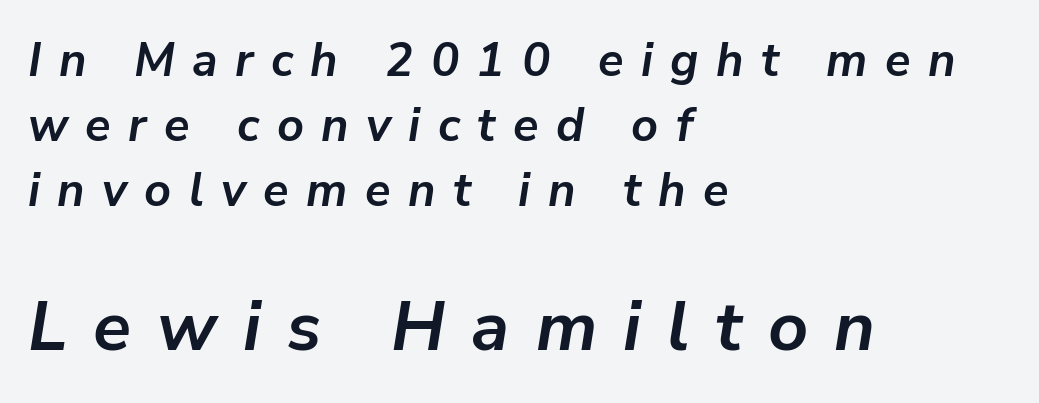
{"italic": "yes", "lean": "right", "slant_degrees": 9, "bold": "yes", "weight": "semibold", "width": "normal", "stroke_contrast": "low", "x_height": "medium", "monospaced": "no", "underline": "no", "align": "left", "line_spacing": "normal", "line_spacing_ratio": 1.38, "letter_spacing": "wide", "letter_spacing_em": 0.37, "larger_block": "second", "size_ratio": 1.49, "glyph_px": 70}
